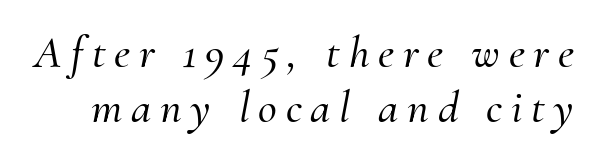
Q: Is the text italic (slanted)? A: Yes, it leans right by about 10 degrees.
Q: Is the typeface a serif or a sans-serif typeface? A: Serif.
Q: Is the text underlined? A: No.
Q: Width (condensed, normal, or wide)? A: Normal.
Q: Stroke contrast? A: Medium.
Q: x-height? A: Small.
Q: Monospaced? A: No.
